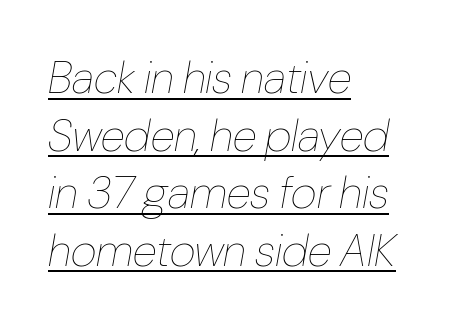
Q: Is the text bold? A: No.
Q: Is the text italic (slanted)? A: Yes, it leans right by about 10 degrees.
Q: Is the text underlined? A: Yes.
Q: How is the paragraph aligned? A: Left-aligned.
Q: Is the spacing between letters normal or unusually wide? A: Normal.
Q: Is the spacing between lines tight, normal or loose? A: Normal.
Q: Width (condensed, normal, or wide)? A: Condensed.
Q: Stroke contrast? A: Low.
Q: x-height? A: Medium.
Q: Monospaced? A: No.
